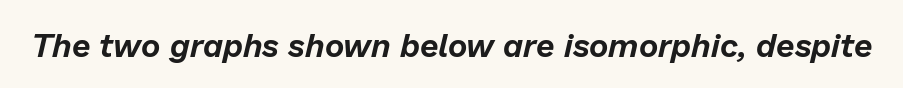
The image shows 33 px text type, italic (leaning right); set normal letter spacing, not underlined; low stroke contrast and a medium x-height.
